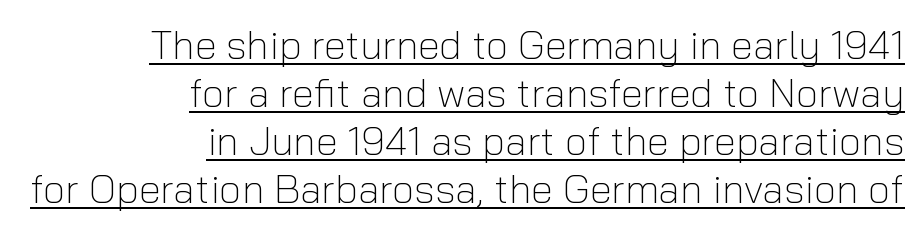
A rule runs beneath these lines of type. Quick note: not italic, upright. Do the characters align in a grid? No, the font is proportional. Each stroke keeps to a modest, everyday thickness or less. There is no visible air inserted between adjacent glyphs. No feet cap the strokes, marking this as sans-serif type.
